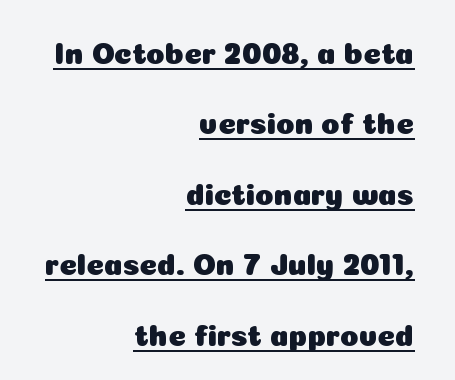
Q: Is the text italic (slanted)? A: No, it is upright.
Q: Is the typeface a serif or a sans-serif typeface? A: Sans-serif.
Q: Is the text underlined? A: Yes.
Q: How is the paragraph aligned? A: Right-aligned.
Q: Is the spacing between letters normal or unusually wide? A: Normal.
Q: Is the spacing between lines tight, normal or loose? A: Loose.
Q: Width (condensed, normal, or wide)? A: Normal.
Q: Stroke contrast? A: Low.
Q: x-height? A: Medium.
Q: Monospaced? A: No.
